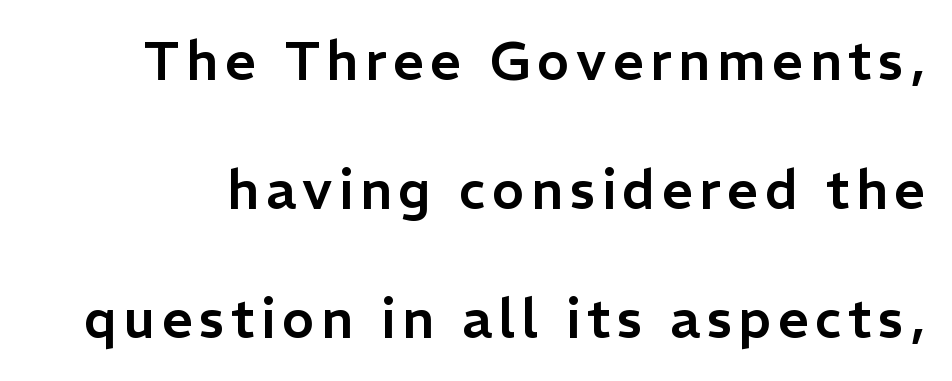
{"serif": "no", "italic": "no", "width": "normal", "stroke_contrast": "low", "x_height": "medium", "monospaced": "no", "underline": "no", "line_spacing": "loose", "line_spacing_ratio": 2.39, "glyph_px": 54}
